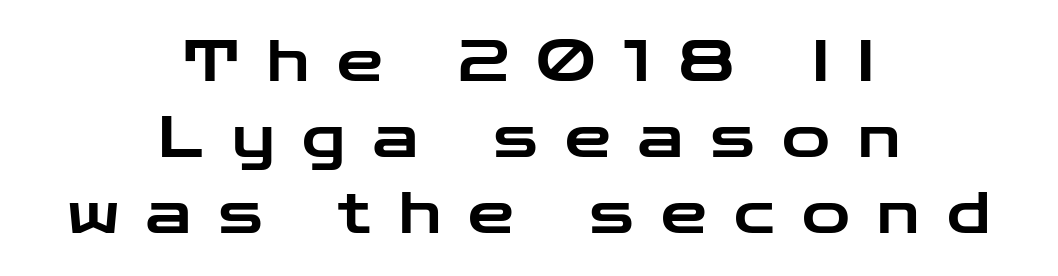
Q: Is the text italic (slanted)? A: No, it is upright.
Q: Is the typeface a serif or a sans-serif typeface? A: Sans-serif.
Q: Is the text underlined? A: No.
Q: How is the paragraph aligned? A: Centered.
Q: Is the spacing between letters normal or unusually wide? A: Unusually wide.
Q: Is the spacing between lines tight, normal or loose? A: Normal.
Q: Width (condensed, normal, or wide)? A: Wide.
Q: Stroke contrast? A: Low.
Q: x-height? A: Medium.
Q: Monospaced? A: No.
